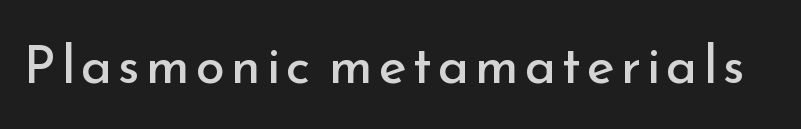
Q: Is the text bold? A: No.
Q: Is the text italic (slanted)? A: No, it is upright.
Q: Is the typeface a serif or a sans-serif typeface? A: Sans-serif.
Q: Is the text underlined? A: No.
Q: Width (condensed, normal, or wide)? A: Normal.
Q: Stroke contrast? A: Low.
Q: x-height? A: Small.
Q: Monospaced? A: No.
